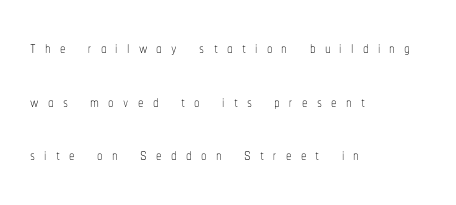
Rendered with straight, roman letterforms. Rule under the text: the space is simply empty. Each line starts at the same left margin while the right side varies. The space between consecutive lines is lavish. Think standard paragraph weight, or any step lighter than that. Students, note that the glyphs here are deliberately spaced far apart.
